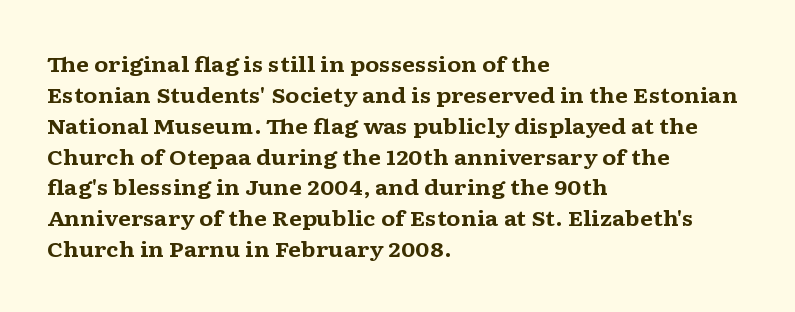
The image shows 21 px bold type, upright; set left-aligned, normal line spacing (1.47x), normal letter spacing, not underlined.
